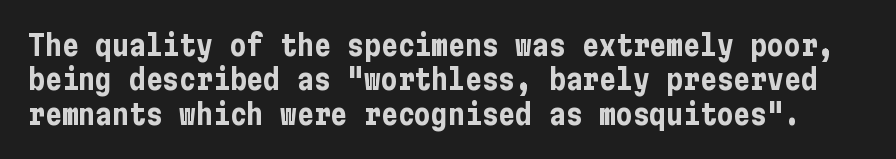
The typesetting leans heavy: a genuine bold. Quick note: not italic, upright. Serif or sans? Sans — the stroke terminals are bare. The gaps between neighbouring characters are ordinary and unremarkable. The zone under the glyphs is completely vacant.
